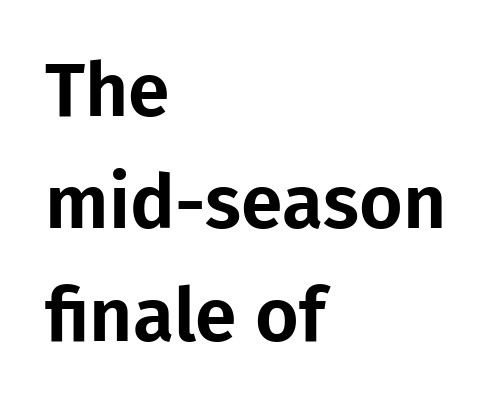
Spacing between characters is what you'd get straight out of the box. Descenders are the only things crossing below the line. The paragraph shown leans on its left margin. Characters remain perfectly vertical along every line. Line spacing here is normal.
